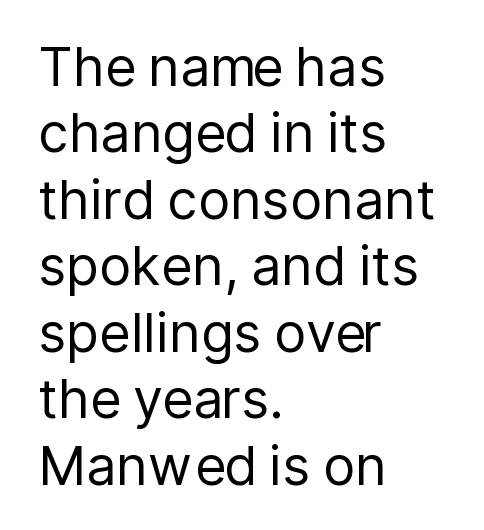
Are there feet on the stems? There aren't — it's a sans. Does extra space separate the letters? No, they use regular spacing. The letters stand straight up with perfectly vertical stems. Do the characters align in a grid? No, the font is proportional. Just letters on the line, the space beneath them empty. Weight class: somewhere from thin through regular.
